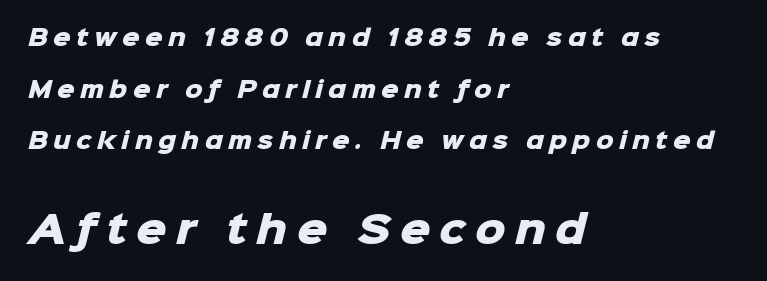
The image shows 38 px heavy sans-serif type; set left-aligned, loose line spacing (2.35x), unusually wide letter spacing (+0.24 em), not underlined; the second (bottom) block is 1.73x larger; low stroke contrast and a medium x-height.
